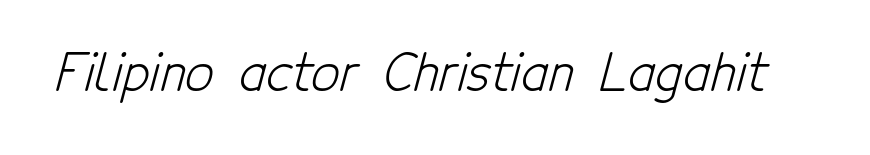
{"serif": "no", "bold": "no", "weight": "light", "width": "condensed", "stroke_contrast": "low", "x_height": "medium", "monospaced": "no", "underline": "no", "letter_spacing": "normal", "letter_spacing_em": 0.0, "glyph_px": 50}
